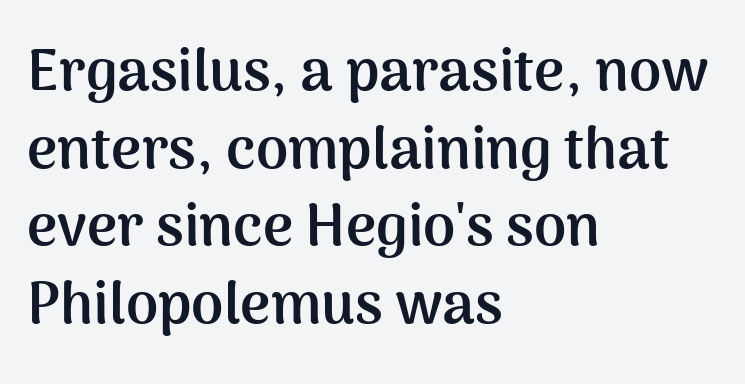
Compared with an ordinary text face, these strokes are far heavier — a full bold. Think of a printed novel: that variable character pitch is what you see here. I'd call this a sans setting — the letters go barefoot. Vertical strokes here are truly vertical. The passage shown has conventional tracking throughout.
